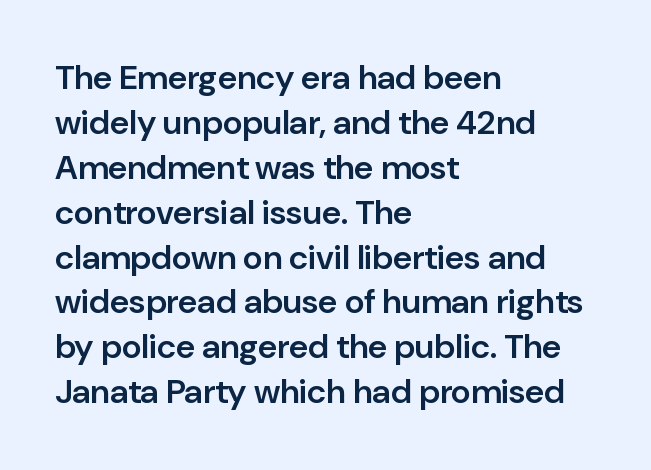
{"serif": "no", "italic": "no", "bold": "semi", "weight": "semibold", "width": "normal", "stroke_contrast": "low", "x_height": "medium", "monospaced": "no", "underline": "no", "align": "left", "line_spacing": "normal", "line_spacing_ratio": 1.32, "letter_spacing": "normal", "letter_spacing_em": 0.0, "glyph_px": 34}
